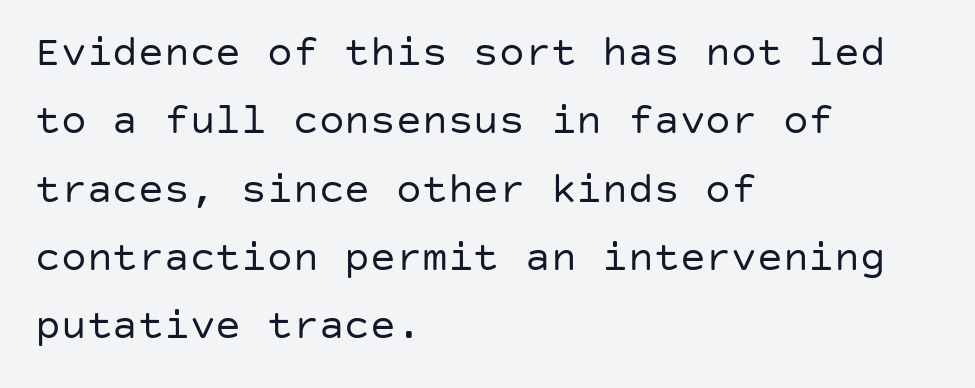
Weight: not bold — regular or lighter. Tracking value appears to be zero — textbook default spacing. Rule under the text: the space is simply empty. Do the letters lean? They stand straight. Reading down the block, your eye returns to a fixed left position each line. The passage shown stacks its lines at a standard gap.
